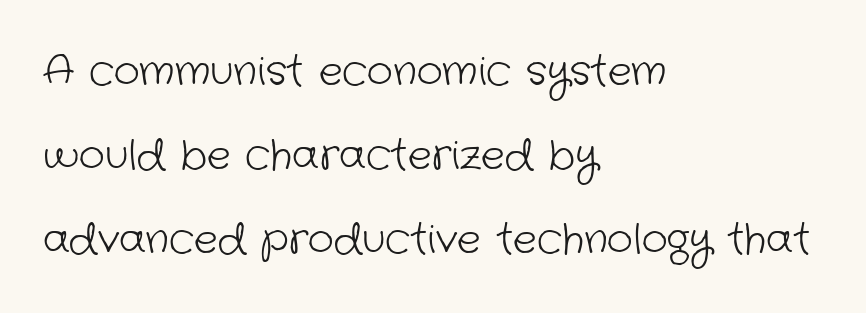
The image shows 40 px light sans-serif type; set left-aligned, loose line spacing (2.1x), normal letter spacing, not underlined; low stroke contrast and a medium x-height.
